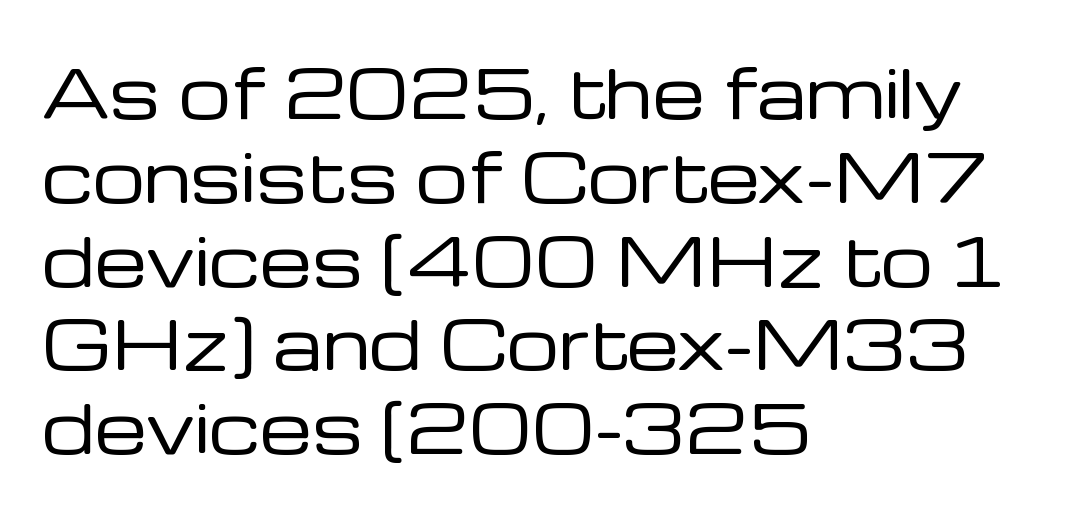
Q: Is the text bold? A: No.
Q: Is the text italic (slanted)? A: No, it is upright.
Q: Is the typeface a serif or a sans-serif typeface? A: Sans-serif.
Q: Is the text underlined? A: No.
Q: How is the paragraph aligned? A: Left-aligned.
Q: Is the spacing between letters normal or unusually wide? A: Normal.
Q: Is the spacing between lines tight, normal or loose? A: Normal.
Q: Width (condensed, normal, or wide)? A: Normal.
Q: Stroke contrast? A: Low.
Q: x-height? A: Medium.
Q: Monospaced? A: No.
